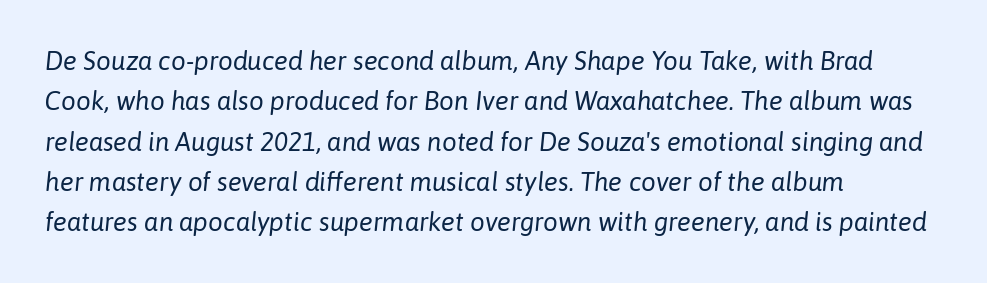
The image shows 26 px text type, italic (leaning right); set left-aligned, normal line spacing (1.55x), normal letter spacing, not underlined.
